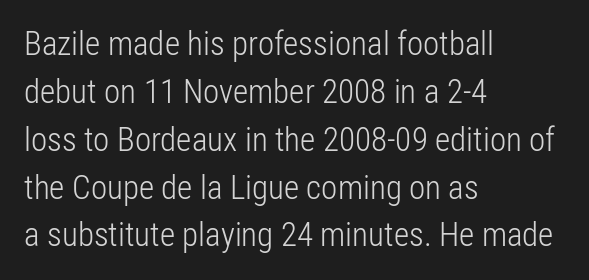
The designer went with a sans here, leaving each stem footless. Is the letter spacing exaggerated? No — it looks like the ordinary default. One-word summary of the alignment: left. On a weight scale, this lands at 450 or below. Does the lettering tilt? It doesn't — this is upright.
